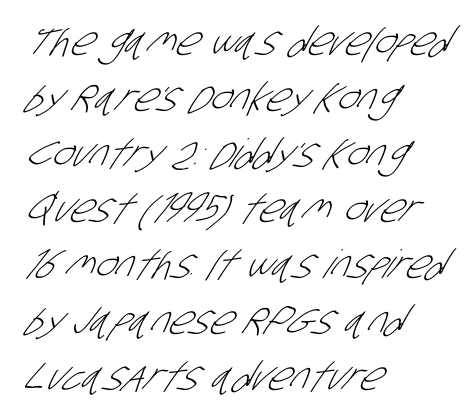
The image shows 39 px light, condensed sans-serif type; set left-aligned, normal line spacing (1.43x), normal letter spacing, not underlined; low stroke contrast and a large x-height.
